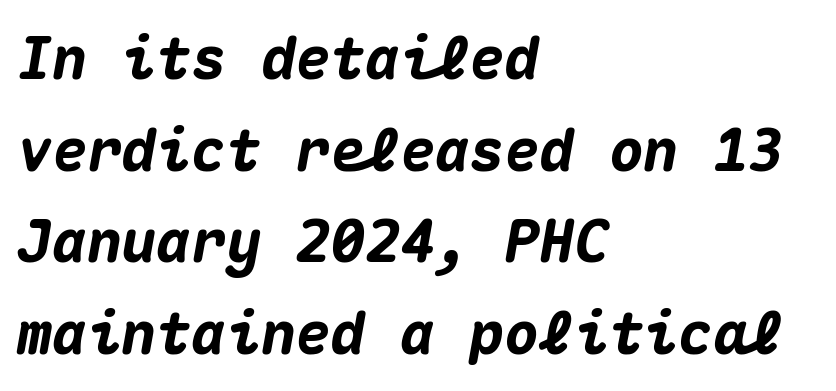
The image shows 58 px heavy type, italic (leaning right), monospaced; set left-aligned, normal line spacing (1.58x), normal letter spacing, not underlined; medium stroke contrast and a medium x-height.
